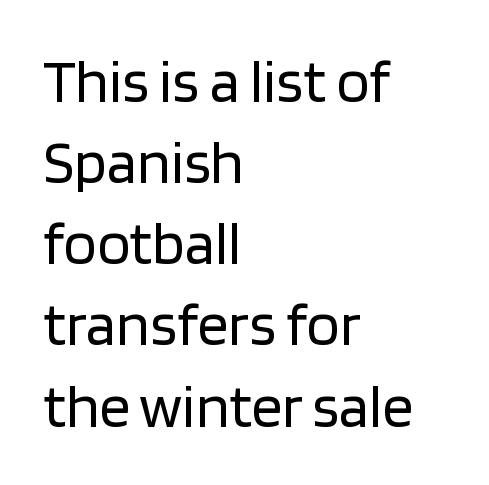
Q: Is the text bold? A: No.
Q: Is the text italic (slanted)? A: No, it is upright.
Q: Is the typeface a serif or a sans-serif typeface? A: Sans-serif.
Q: Is the text underlined? A: No.
Q: How is the paragraph aligned? A: Left-aligned.
Q: Is the spacing between letters normal or unusually wide? A: Normal.
Q: Is the spacing between lines tight, normal or loose? A: Normal.
Q: Width (condensed, normal, or wide)? A: Normal.
Q: Stroke contrast? A: Low.
Q: x-height? A: Large.
Q: Monospaced? A: No.
